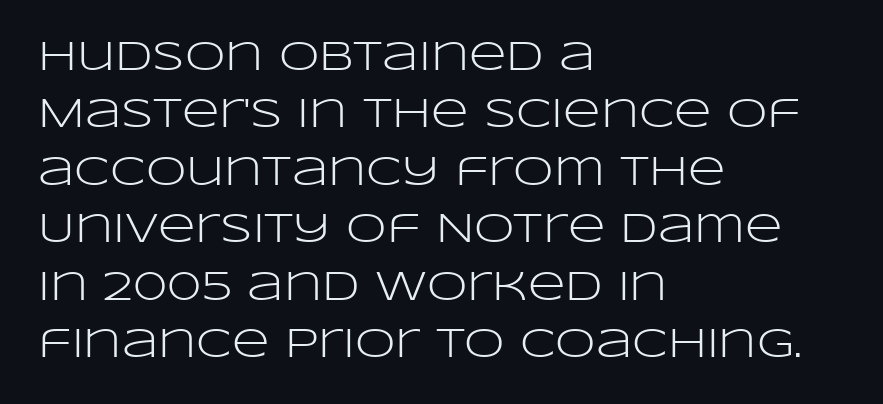
Q: Is the text bold? A: No.
Q: Is the text italic (slanted)? A: No, it is upright.
Q: Is the typeface a serif or a sans-serif typeface? A: Sans-serif.
Q: Is the text underlined? A: No.
Q: How is the paragraph aligned? A: Left-aligned.
Q: Is the spacing between letters normal or unusually wide? A: Normal.
Q: Is the spacing between lines tight, normal or loose? A: Normal.
Q: Width (condensed, normal, or wide)? A: Wide.
Q: Stroke contrast? A: Low.
Q: x-height? A: Large.
Q: Monospaced? A: No.
